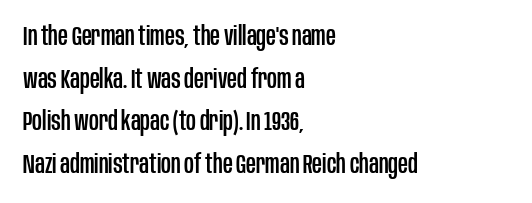
{"italic": "no", "underline": "no", "align": "left", "line_spacing": "normal", "line_spacing_ratio": 1.58, "letter_spacing": "normal", "letter_spacing_em": 0.0, "glyph_px": 27}
